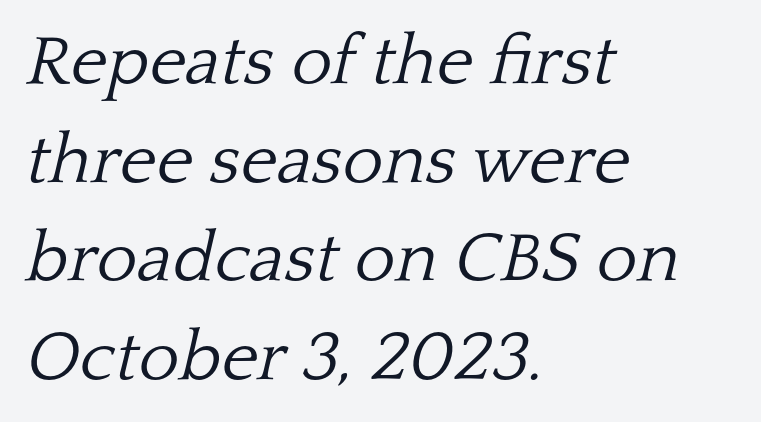
The typesetting does not lean heavy: it is not bold. This rendering features lettering with no underline. Each word holds together tightly as a unit, with standard inter-letter gaps. Every character sits at an angle, as italics do.
